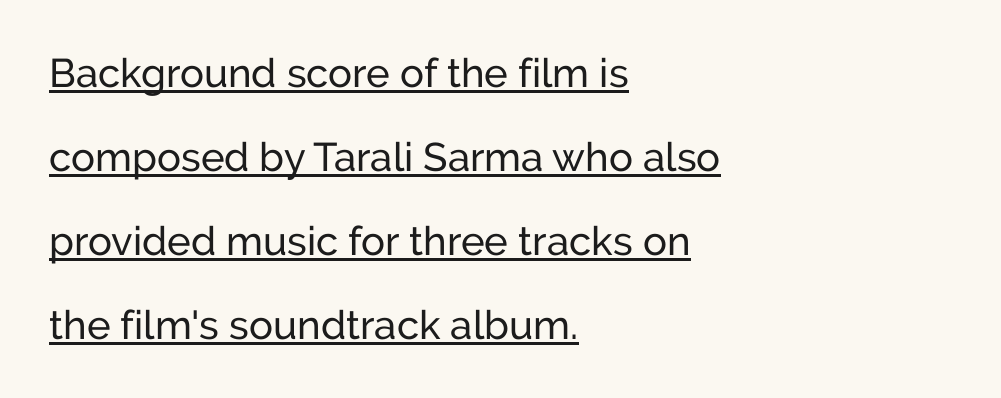
Q: Is the text bold? A: No.
Q: Is the text italic (slanted)? A: No, it is upright.
Q: Is the typeface a serif or a sans-serif typeface? A: Sans-serif.
Q: Is the text underlined? A: Yes.
Q: How is the paragraph aligned? A: Left-aligned.
Q: Is the spacing between letters normal or unusually wide? A: Normal.
Q: Is the spacing between lines tight, normal or loose? A: Loose.
Q: Width (condensed, normal, or wide)? A: Normal.
Q: Stroke contrast? A: Low.
Q: x-height? A: Medium.
Q: Monospaced? A: No.
